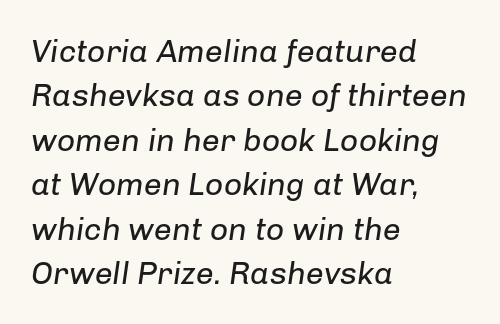
Q: Is the text bold? A: No.
Q: Is the text italic (slanted)? A: Yes, it leans right by about 8 degrees.
Q: Is the text underlined? A: No.
Q: How is the paragraph aligned? A: Left-aligned.
Q: Is the spacing between letters normal or unusually wide? A: Normal.
Q: Is the spacing between lines tight, normal or loose? A: Normal.
Q: Width (condensed, normal, or wide)? A: Normal.
Q: Stroke contrast? A: Low.
Q: x-height? A: Medium.
Q: Monospaced? A: No.
